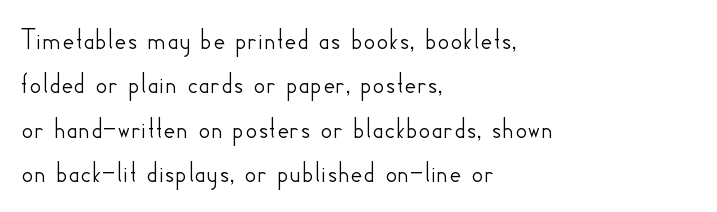
{"serif": "no", "italic": "no", "width": "normal", "stroke_contrast": "low", "x_height": "small", "monospaced": "no", "underline": "no", "align": "left", "line_spacing": "normal", "line_spacing_ratio": 1.48, "letter_spacing": "normal", "letter_spacing_em": 0.0, "glyph_px": 30}
